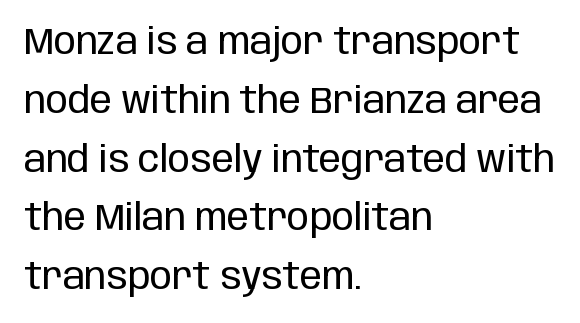
The image shows 37 px regular-weight, condensed sans-serif type, upright; set left-aligned, normal line spacing (1.59x), normal letter spacing, not underlined; low stroke contrast and a large x-height.
